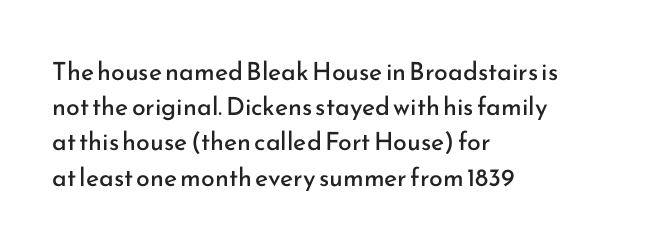
The image shows 25 px text type, upright; set left-aligned, normal line spacing (1.41x), normal letter spacing, not underlined.
